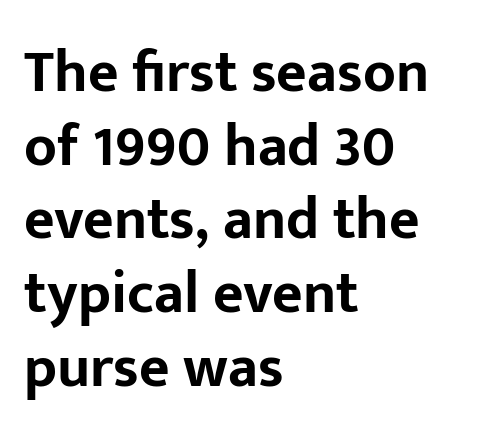
{"serif": "no", "italic": "no", "bold": "yes", "weight": "bold", "width": "normal", "stroke_contrast": "low", "x_height": "medium", "monospaced": "no", "underline": "no", "align": "left", "line_spacing": "normal", "line_spacing_ratio": 1.25, "letter_spacing": "normal", "letter_spacing_em": 0.0, "glyph_px": 59}
